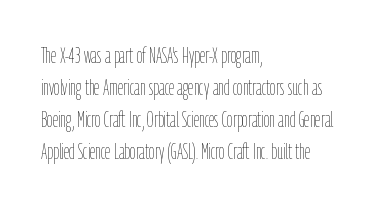
This sample uses an upright cut, with every glyph sitting square on the baseline. Check the space under the baseline: it is left empty. These lines are set flush left with a ragged right edge. Weight: not bold — regular or lighter.
